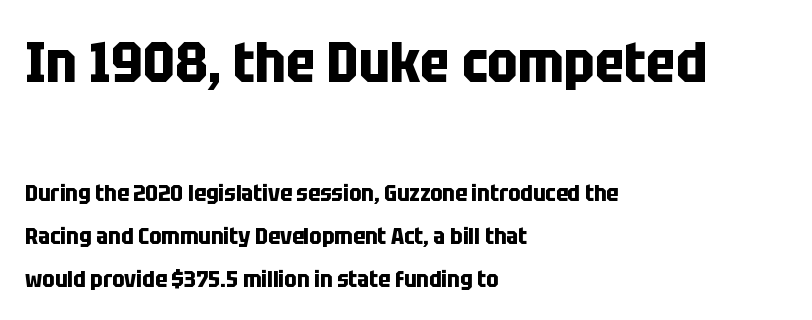
Q: Is the text bold? A: Yes.
Q: Is the text italic (slanted)? A: No, it is upright.
Q: Is the typeface a serif or a sans-serif typeface? A: Sans-serif.
Q: Is the text underlined? A: No.
Q: How is the paragraph aligned? A: Left-aligned.
Q: Is the spacing between letters normal or unusually wide? A: Normal.
Q: Which block of text is set in a larger size, the first (top) or the second (bottom)? A: The first (top) one.
Q: Width (condensed, normal, or wide)? A: Condensed.
Q: Stroke contrast? A: Low.
Q: x-height? A: Large.
Q: Monospaced? A: No.
